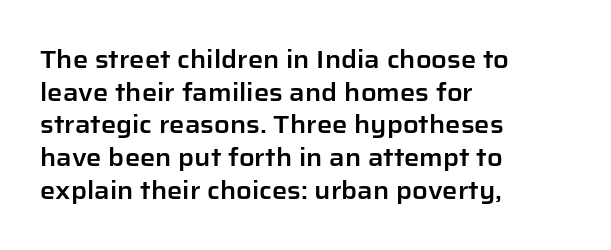
The vertical gap from one line to the next is medium. The rendering keeps characters at their native spacing. The axis of the letterforms is exactly vertical. Bare-footed words on every line. In CSS terms this would be text-align: left.
